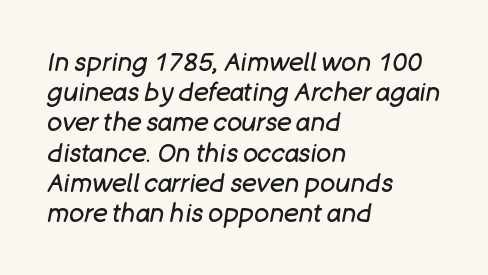
The image shows 25 px text type, italic (leaning right); set left-aligned, line spacing 1.21x, normal letter spacing, not underlined.
